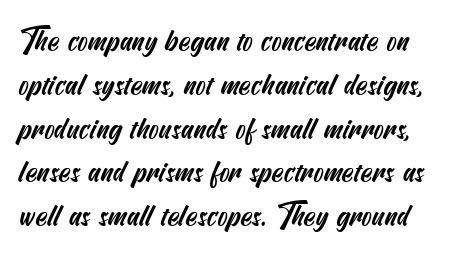
{"serif": "no", "width": "condensed", "stroke_contrast": "medium", "x_height": "small", "underline": "no", "align": "left", "line_spacing": "normal", "line_spacing_ratio": 1.46, "letter_spacing": "normal", "letter_spacing_em": 0.0, "glyph_px": 30}
